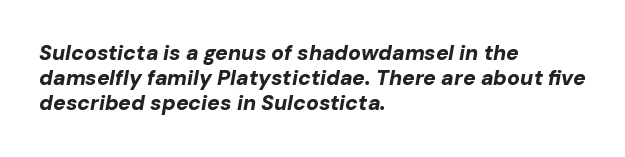
{"italic": "yes", "lean": "right", "slant_degrees": 10, "bold": "yes", "underline": "no", "align": "left", "line_spacing_ratio": 1.2, "letter_spacing": "normal", "letter_spacing_em": 0.0, "glyph_px": 21}
